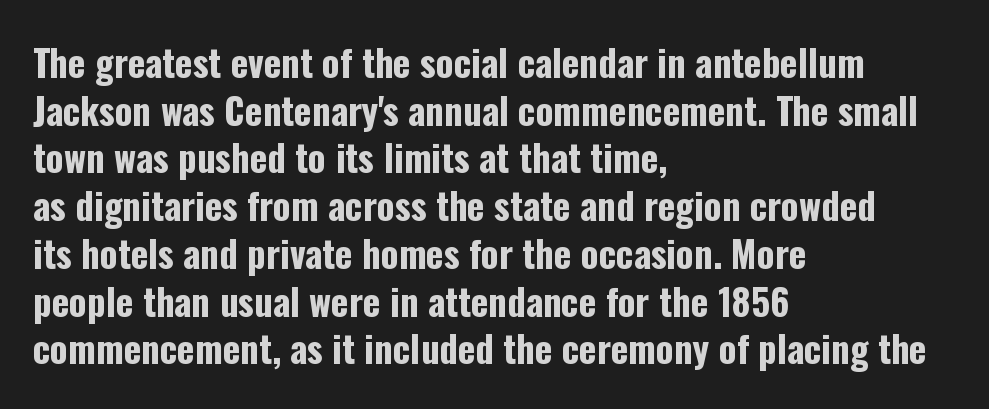
Q: Is the text bold? A: Yes.
Q: Is the text italic (slanted)? A: No, it is upright.
Q: Is the typeface a serif or a sans-serif typeface? A: Sans-serif.
Q: Is the text underlined? A: No.
Q: How is the paragraph aligned? A: Left-aligned.
Q: Is the spacing between letters normal or unusually wide? A: Normal.
Q: Is the spacing between lines tight, normal or loose? A: Normal.
Q: Width (condensed, normal, or wide)? A: Condensed.
Q: Stroke contrast? A: Low.
Q: x-height? A: Medium.
Q: Monospaced? A: No.
